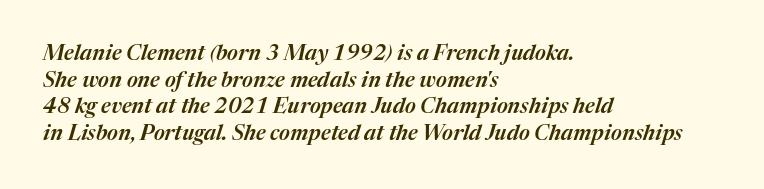
Where is the straight margin? On the left. Regular leading. You can tell it's italic because the verticals aren't actually vertical. The glyphs are unaccompanied by any horizontal stroke below them. The type is set solid horizontally, with unmodified tracking.
